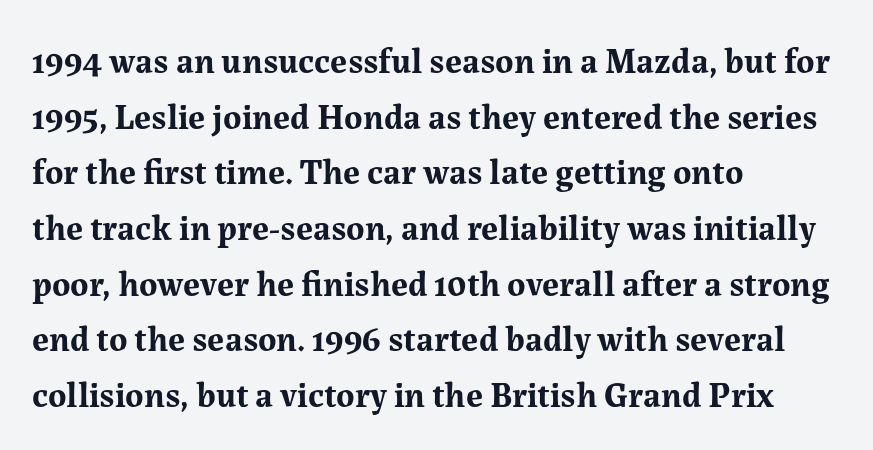
{"serif": "yes", "italic": "no", "bold": "yes", "weight": "bold", "width": "normal", "stroke_contrast": "medium", "x_height": "medium", "monospaced": "no", "underline": "no", "align": "left", "line_spacing": "normal", "line_spacing_ratio": 1.59, "letter_spacing": "normal", "letter_spacing_em": 0.0, "glyph_px": 35}
